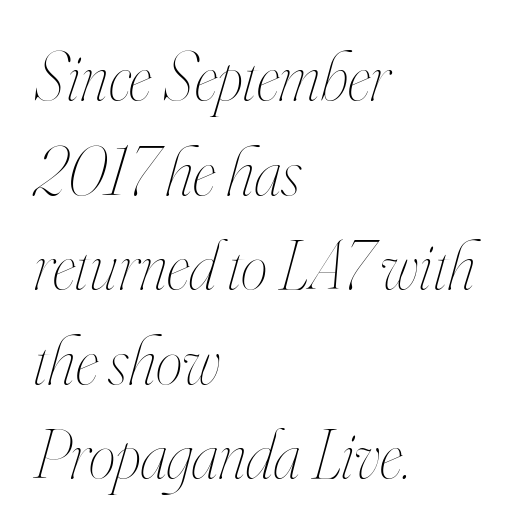
The leading is moderate, giving the passage an even texture. A typesetter would call this zero additional tracking. This sample has the flowing, uneven cadence of proportional lettering. Each row of text sits above clean, open space. A quiet, ordinary-to-light weight characterises the typeface. A classic flush-left, rag-right setting is used for this passage.
